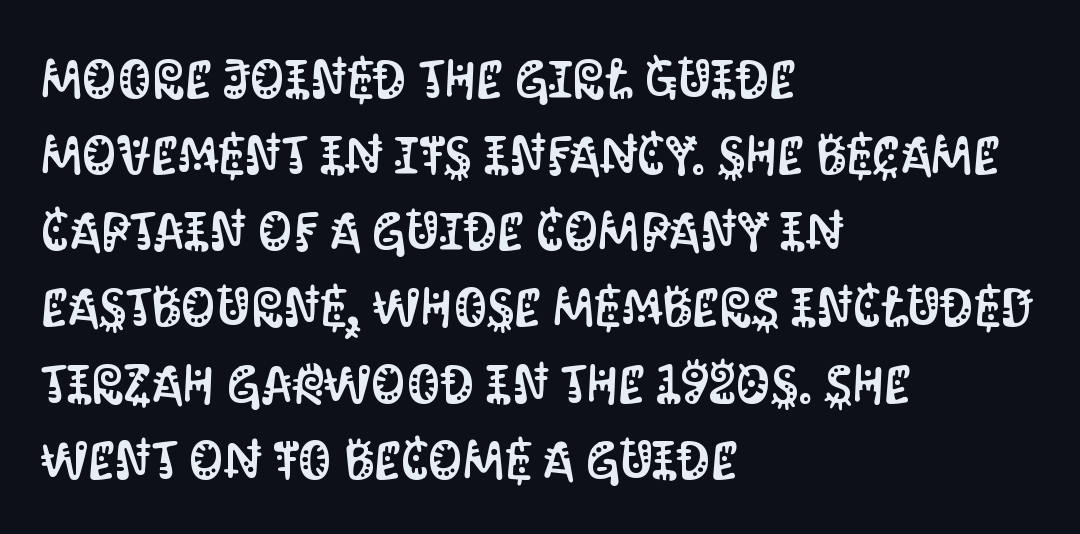
The image shows 54 px condensed sans-serif type, upright; set left-aligned, normal line spacing (1.41x), normal letter spacing, not underlined; medium stroke contrast and a large x-height.
